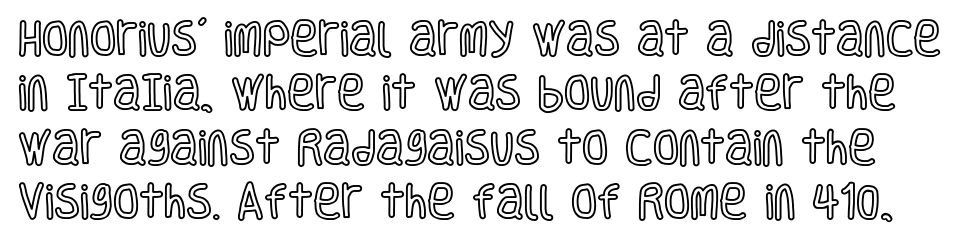
The image shows 38 px condensed type, upright; set normal line spacing (1.43x), normal letter spacing, not underlined; a large x-height.
